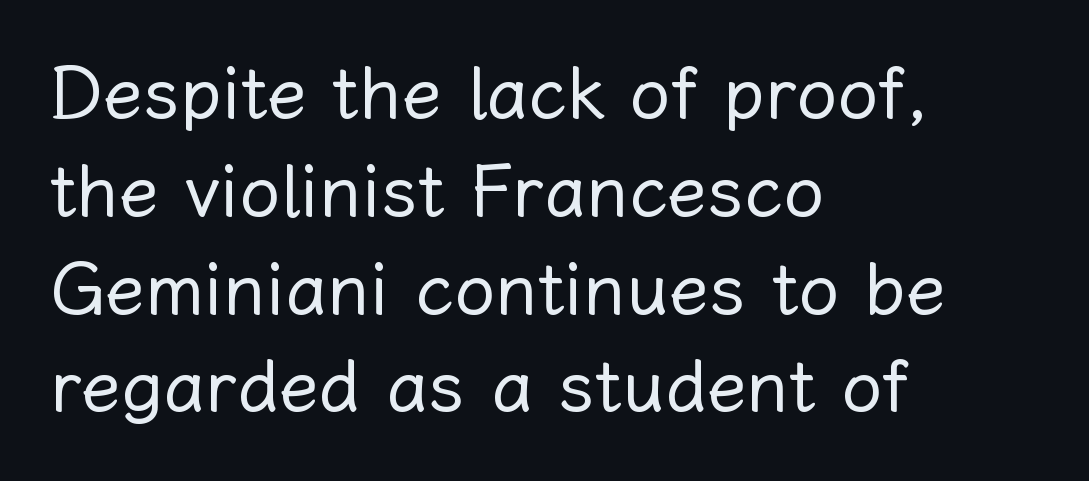
The letters look calm and open, with moderate or lighter stems. Students, note that the glyphs here touch the page at normal intervals. Varying glyph widths throughout — classic text-font behaviour. A typesetter would call this leading conventional body-copy spacing. Descenders are the only things crossing below the line.
